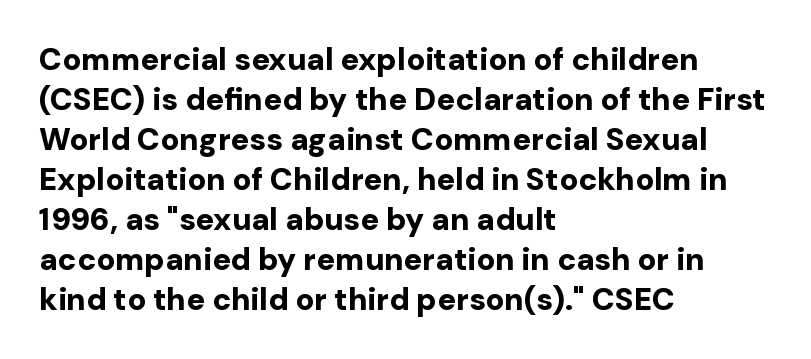
Q: Is the text bold? A: Yes.
Q: Is the text italic (slanted)? A: No, it is upright.
Q: Is the typeface a serif or a sans-serif typeface? A: Sans-serif.
Q: Is the text underlined? A: No.
Q: How is the paragraph aligned? A: Left-aligned.
Q: Is the spacing between letters normal or unusually wide? A: Normal.
Q: Is the spacing between lines tight, normal or loose? A: Normal.
Q: Width (condensed, normal, or wide)? A: Normal.
Q: Stroke contrast? A: Low.
Q: x-height? A: Medium.
Q: Monospaced? A: No.
